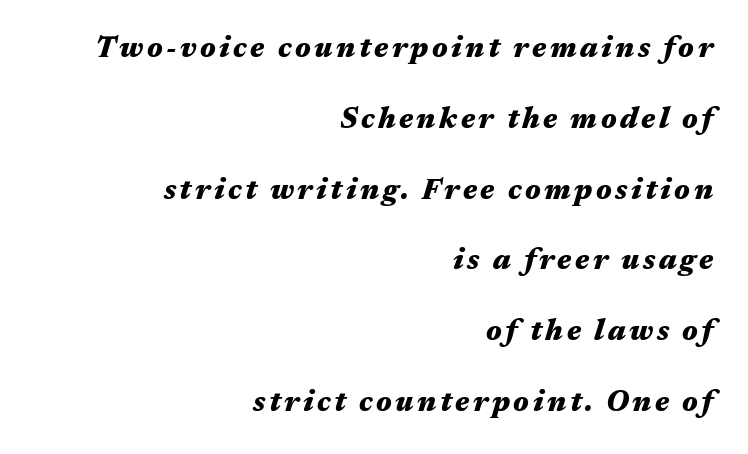
{"italic": "yes", "lean": "right", "slant_degrees": 17, "bold": "yes", "weight": "heavy", "width": "wide", "stroke_contrast": "medium", "x_height": "medium", "monospaced": "no", "underline": "no", "align": "right", "line_spacing": "loose", "line_spacing_ratio": 2.44, "glyph_px": 29}
